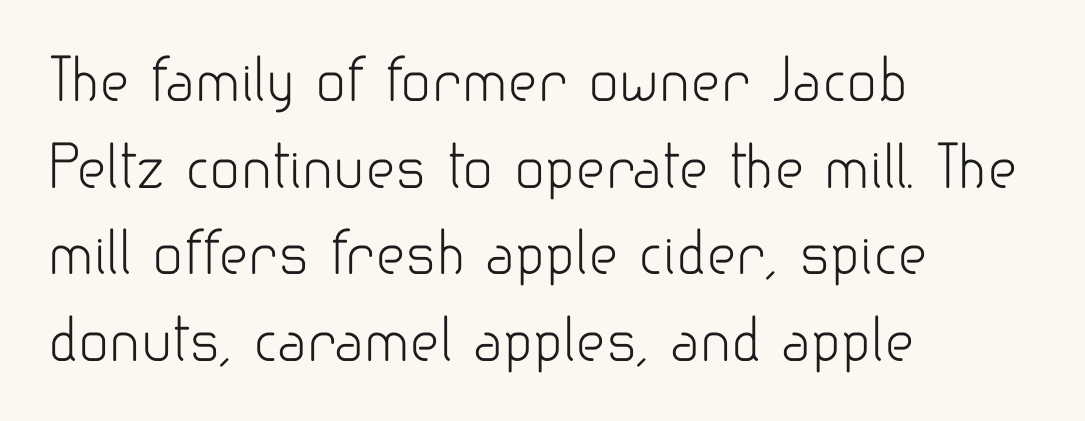
The image shows 57 px light sans-serif type, upright; set left-aligned, normal line spacing (1.52x), normal letter spacing, not underlined; low stroke contrast and a small x-height.
